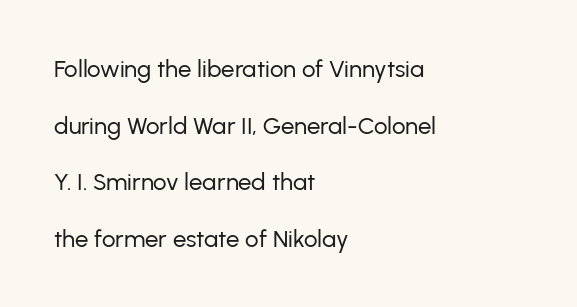
{"italic": "no", "bold": "no", "underline": "no", "align": "left", "line_spacing": "loose", "line_spacing_ratio": 2.36, "letter_spacing": "normal", "letter_spacing_em": 0.0, "glyph_px": 24}
